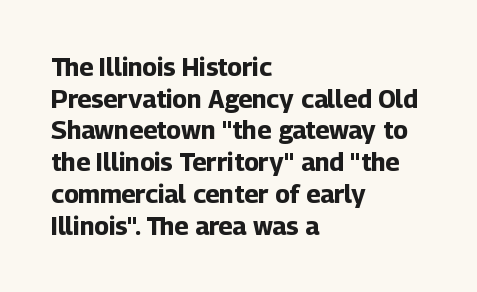
{"italic": "no", "bold": "yes", "underline": "no", "align": "left", "line_spacing": "normal", "line_spacing_ratio": 1.27, "letter_spacing": "normal", "letter_spacing_em": 0.0, "glyph_px": 25}
